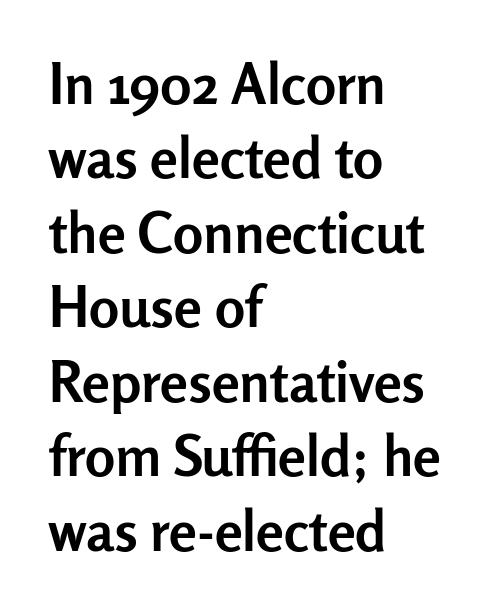
The image shows 56 px semibold sans-serif type, upright; set left-aligned, normal line spacing (1.33x), normal letter spacing, not underlined; low stroke contrast and a medium x-height.
